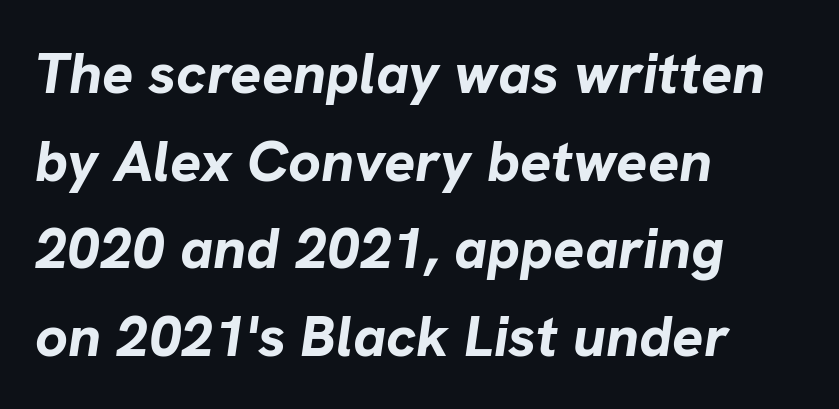
{"italic": "yes", "lean": "right", "slant_degrees": 8, "bold": "yes", "weight": "bold", "width": "normal", "stroke_contrast": "low", "x_height": "medium", "monospaced": "no", "underline": "no", "align": "left", "line_spacing": "normal", "line_spacing_ratio": 1.51, "letter_spacing": "normal", "letter_spacing_em": 0.0, "glyph_px": 58}
